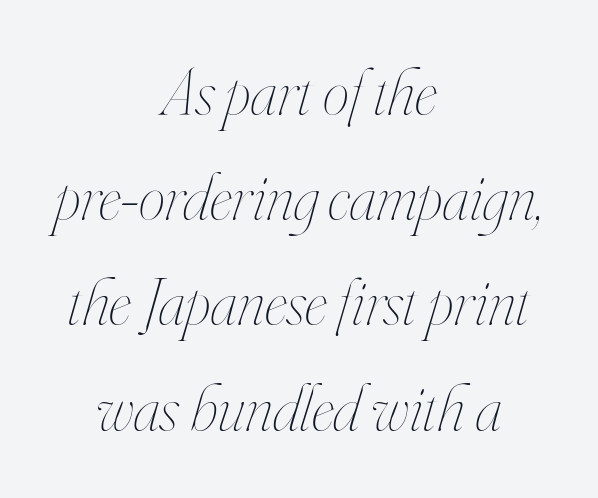
{"italic": "yes", "lean": "right", "slant_degrees": 16, "bold": "no", "weight": "thin", "width": "condensed", "stroke_contrast": "high", "x_height": "small", "monospaced": "no", "underline": "no", "align": "center", "line_spacing": "normal", "line_spacing_ratio": 1.57, "letter_spacing": "normal", "letter_spacing_em": 0.0, "glyph_px": 67}
